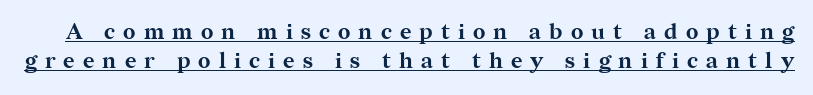
Normally led — the rows are evenly, conventionally spaced. The rendering inserts visible extra space after every character. Designer's note — italics off, roman on. I'd describe the lettering as bold — thick and assertive. A typographer would call this underscored text.
